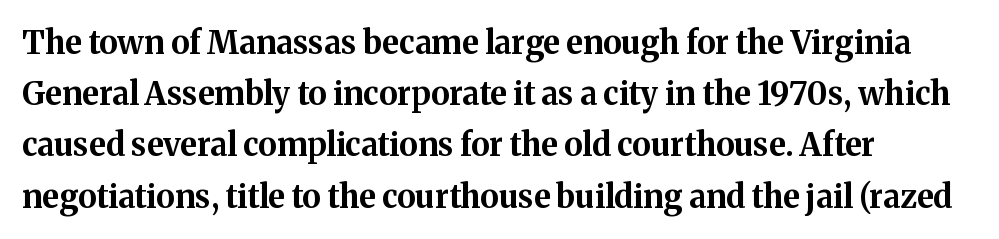
The image shows 32 px bold serif type, upright; set left-aligned, normal line spacing (1.6x), normal letter spacing, not underlined; medium stroke contrast and a medium x-height.
